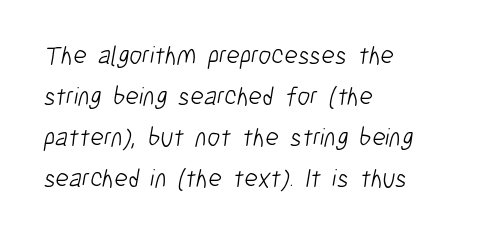
{"bold": "no", "underline": "no", "align": "left", "line_spacing": "normal", "line_spacing_ratio": 1.58, "letter_spacing": "normal", "letter_spacing_em": 0.0, "glyph_px": 26}
